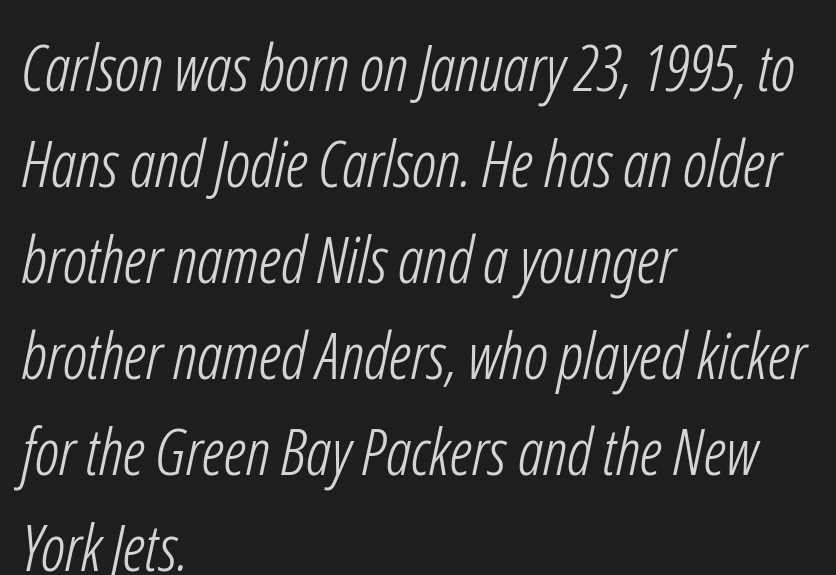
Q: Is the text bold? A: No.
Q: Is the typeface a serif or a sans-serif typeface? A: Sans-serif.
Q: Is the text underlined? A: No.
Q: How is the paragraph aligned? A: Left-aligned.
Q: Is the spacing between letters normal or unusually wide? A: Normal.
Q: Is the spacing between lines tight, normal or loose? A: Normal.
Q: Width (condensed, normal, or wide)? A: Condensed.
Q: Stroke contrast? A: Low.
Q: x-height? A: Medium.
Q: Monospaced? A: No.
